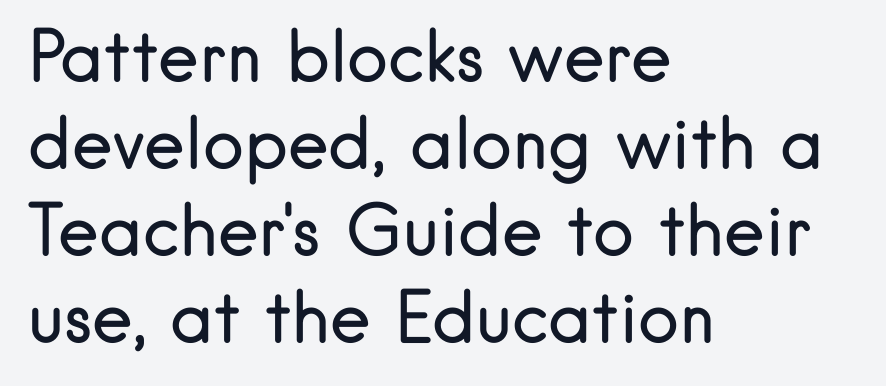
Q: Is the text bold? A: No.
Q: Is the text italic (slanted)? A: No, it is upright.
Q: Is the typeface a serif or a sans-serif typeface? A: Sans-serif.
Q: Is the text underlined? A: No.
Q: How is the paragraph aligned? A: Left-aligned.
Q: Is the spacing between letters normal or unusually wide? A: Normal.
Q: Is the spacing between lines tight, normal or loose? A: Normal.
Q: Width (condensed, normal, or wide)? A: Normal.
Q: Stroke contrast? A: Low.
Q: x-height? A: Small.
Q: Monospaced? A: No.
